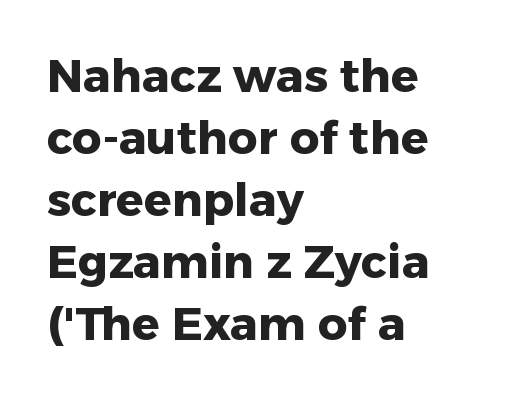
Q: Is the text bold? A: Yes.
Q: Is the text italic (slanted)? A: No, it is upright.
Q: Is the typeface a serif or a sans-serif typeface? A: Sans-serif.
Q: Is the text underlined? A: No.
Q: How is the paragraph aligned? A: Left-aligned.
Q: Is the spacing between letters normal or unusually wide? A: Normal.
Q: Is the spacing between lines tight, normal or loose? A: Normal.
Q: Width (condensed, normal, or wide)? A: Normal.
Q: Stroke contrast? A: Low.
Q: x-height? A: Medium.
Q: Monospaced? A: No.
